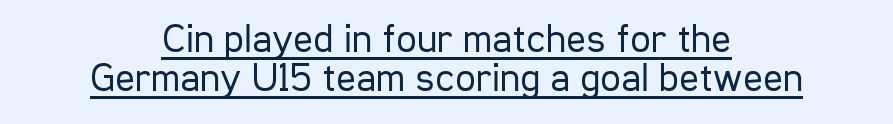
Words appear dense and cohesive because spacing is normal. What decoration does the sample have? An underline. Think of a printed novel: that variable character pitch is what you see here. The letterforms sit at book weight or below. I'd call this a sans setting — the letters go barefoot.
